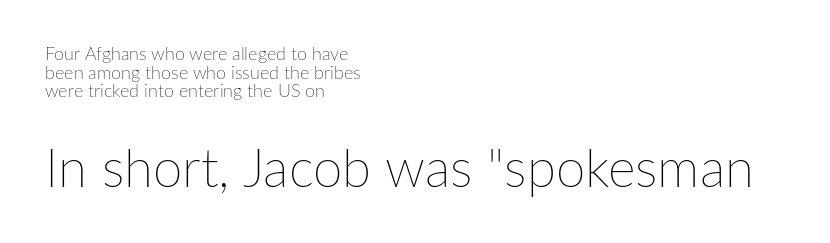
The image shows 53 px thin type, upright; set left-aligned, tight line spacing (1.04x), normal letter spacing, not underlined; the second (bottom) block is 2.94x larger; low stroke contrast and a medium x-height.
